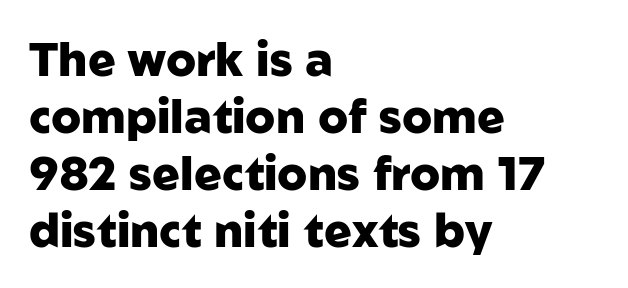
{"serif": "no", "italic": "no", "bold": "yes", "weight": "heavy", "width": "normal", "stroke_contrast": "low", "x_height": "medium", "monospaced": "no", "underline": "no", "align": "left", "line_spacing_ratio": 1.24, "letter_spacing": "normal", "letter_spacing_em": 0.0, "glyph_px": 46}
